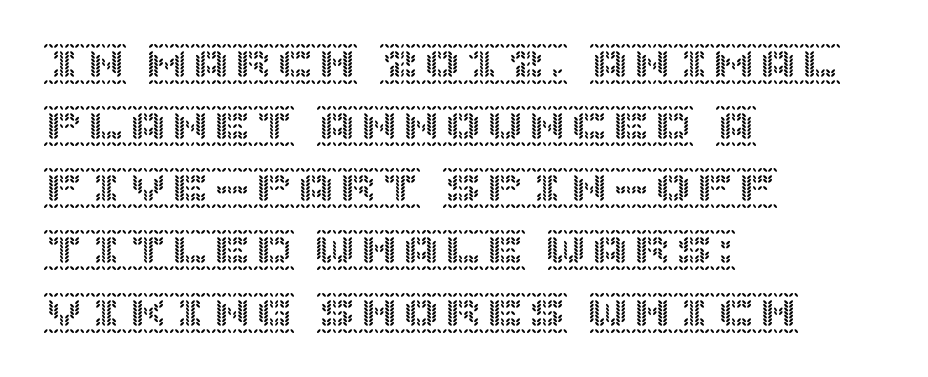
You can tell it's not italic because the verticals are truly vertical. Letters rest on an invisible, unmarked baseline. There is no visible air inserted between adjacent glyphs. Caption: multi-line text, flush left, ragged right.
